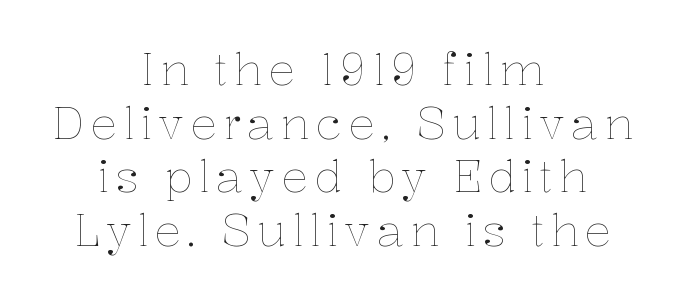
The image shows 45 px thin type, upright; set centered, line spacing 1.19x, not underlined; low stroke contrast and a medium x-height.
